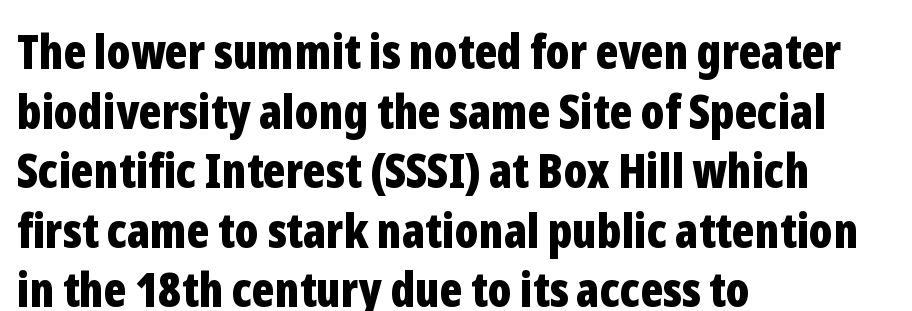
Heavy, bold letterforms. Posture: upright roman. The space beneath each line is pristine and unruled. What kind of face is this? One without serifs — a sans.
